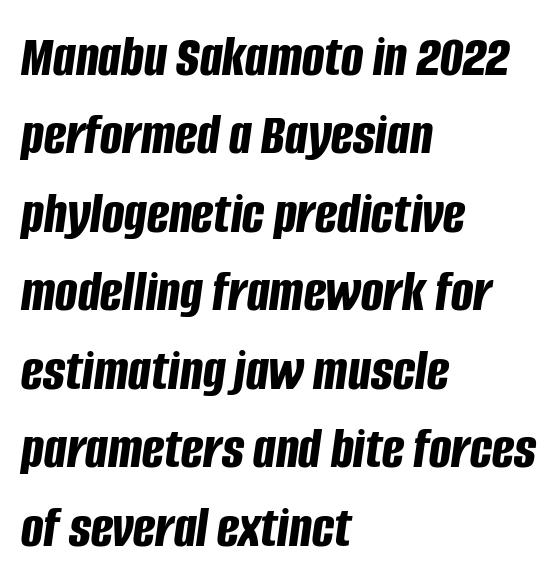
The image shows 59 px bold, condensed type, italic (leaning right); set left-aligned, normal line spacing (1.33x), normal letter spacing, not underlined; low stroke contrast and a large x-height.
